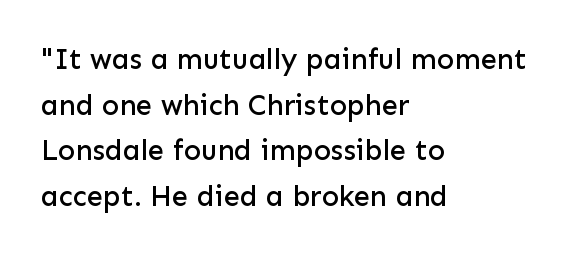
The image shows 29 px sans-serif type, upright; set left-aligned, normal line spacing (1.57x), normal letter spacing, not underlined; low stroke contrast and a medium x-height.
